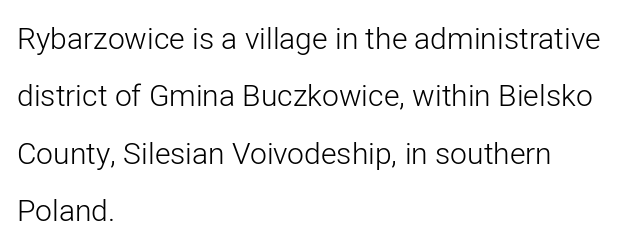
Bare-footed words on every line. If you drew a line through each stem, it would be perfectly vertical. You can tell from the bare stems that sans-serif type was used. Each letter keeps its own natural width here, so spacing adapts to shape.
